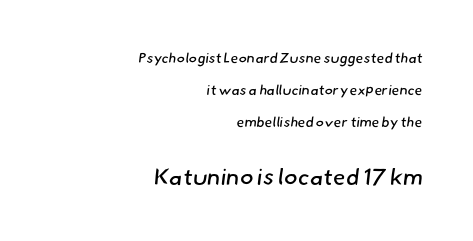
{"bold": "no", "underline": "no", "align": "right", "line_spacing": "loose", "line_spacing_ratio": 2.29, "letter_spacing": "normal", "letter_spacing_em": 0.0, "larger_block": "second", "size_ratio": 1.64, "glyph_px": 23}
